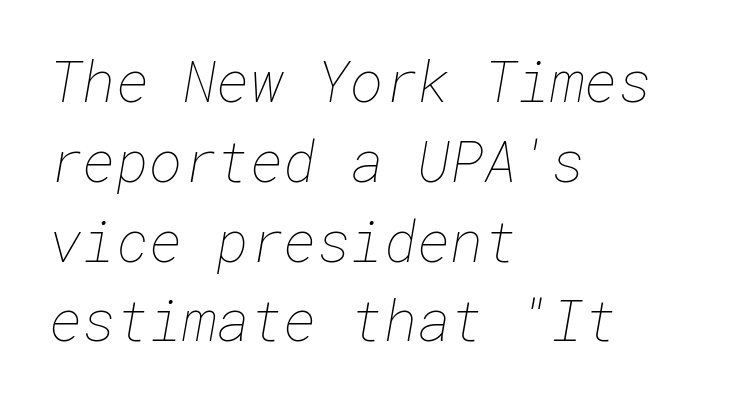
Each line starts at the same left margin while the right side varies. The zone under the glyphs is completely vacant. The cut favours lightness, reaching ordinary text weight at its darkest. What's the leading like? Ordinary, nothing unusual.
